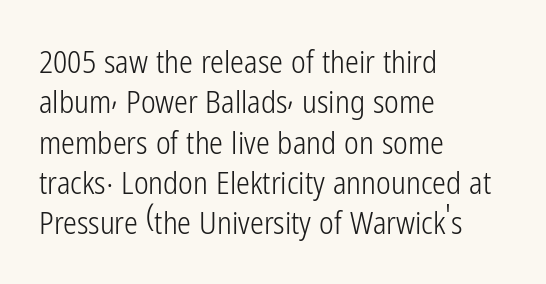
{"serif": "no", "italic": "no", "bold": "no", "weight": "light", "width": "condensed", "stroke_contrast": "low", "x_height": "medium", "monospaced": "no", "underline": "no", "align": "left", "line_spacing": "normal", "line_spacing_ratio": 1.3, "letter_spacing": "normal", "letter_spacing_em": 0.0, "glyph_px": 31}
